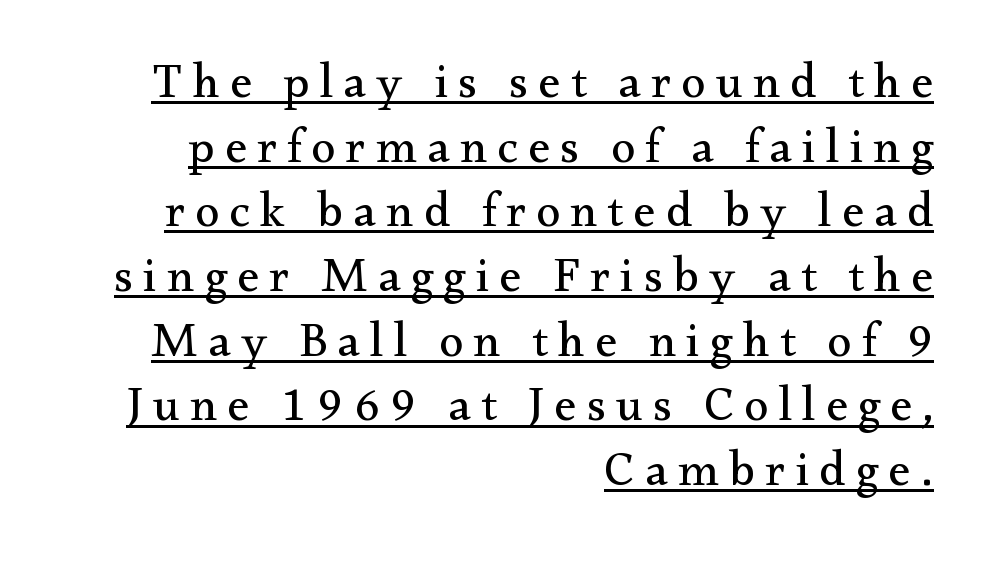
Q: Is the text bold? A: No.
Q: Is the text italic (slanted)? A: No, it is upright.
Q: Is the typeface a serif or a sans-serif typeface? A: Serif.
Q: Is the text underlined? A: Yes.
Q: How is the paragraph aligned? A: Right-aligned.
Q: Is the spacing between letters normal or unusually wide? A: Unusually wide.
Q: Is the spacing between lines tight, normal or loose? A: Normal.
Q: Width (condensed, normal, or wide)? A: Normal.
Q: Stroke contrast? A: Medium.
Q: x-height? A: Small.
Q: Monospaced? A: No.
